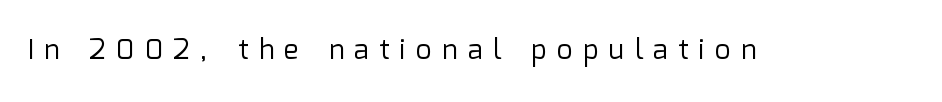
{"serif": "no", "italic": "no", "bold": "no", "weight": "regular", "width": "normal", "stroke_contrast": "low", "x_height": "medium", "monospaced": "no", "underline": "no", "letter_spacing": "wide", "letter_spacing_em": 0.37, "glyph_px": 28}
